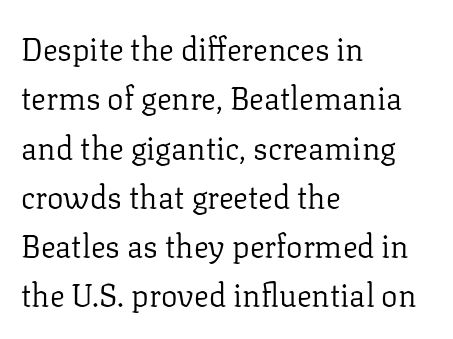
The lettering holds an erect, upright posture throughout. Does the copy run flush right? No — it runs flush left. Is this a fixed-width face? No — the glyphs have proportional, varying widths. The designer went with a serif here, giving each stem small feet.
